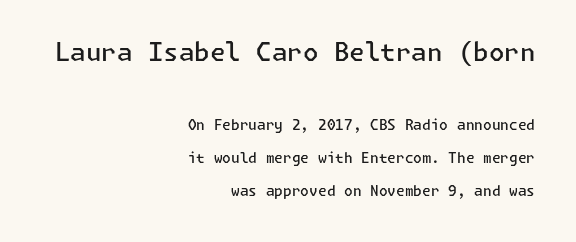
{"italic": "no", "bold": "semi", "underline": "no", "align": "right", "line_spacing": "loose", "line_spacing_ratio": 2.34, "letter_spacing": "normal", "letter_spacing_em": 0.0, "larger_block": "first", "size_ratio": 1.79, "glyph_px": 25}
